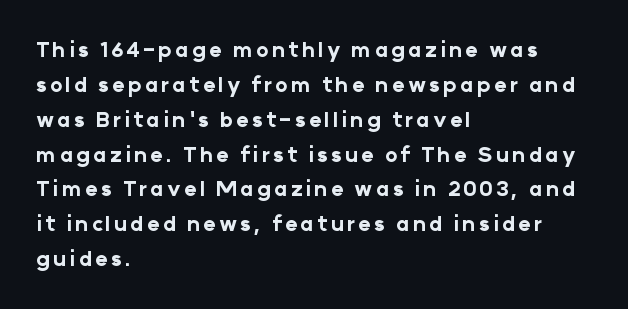
{"italic": "no", "bold": "yes", "underline": "no", "align": "left", "line_spacing": "normal", "line_spacing_ratio": 1.66, "glyph_px": 21}
